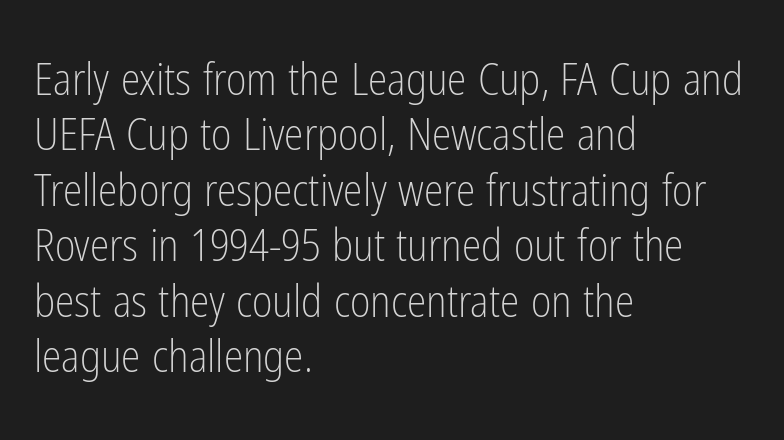
These lines stack with their left ends in a neat column. Weight: in the light-to-regular range. Upright lettering throughout. Letterform terminals end flat and unadorned throughout the passage. Any mark beneath the type? The region is blank.
